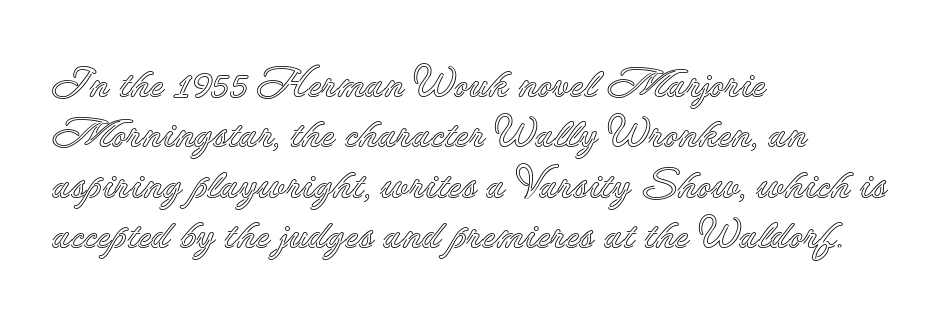
Q: Is the text italic (slanted)? A: Yes.
Q: Is the text underlined? A: No.
Q: How is the paragraph aligned? A: Left-aligned.
Q: Is the spacing between letters normal or unusually wide? A: Normal.
Q: Width (condensed, normal, or wide)? A: Normal.
Q: x-height? A: Small.
Q: Monospaced? A: No.
